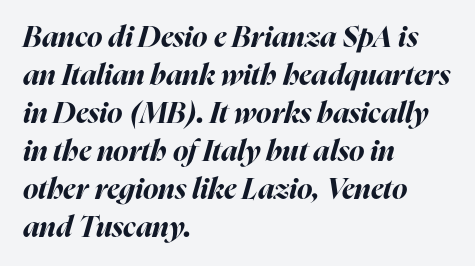
{"italic": "yes", "lean": "right", "slant_degrees": 16, "bold": "yes", "weight": "bold", "width": "normal", "stroke_contrast": "high", "x_height": "medium", "monospaced": "no", "underline": "no", "align": "left", "line_spacing": "normal", "line_spacing_ratio": 1.31, "letter_spacing": "normal", "letter_spacing_em": 0.0, "glyph_px": 29}
